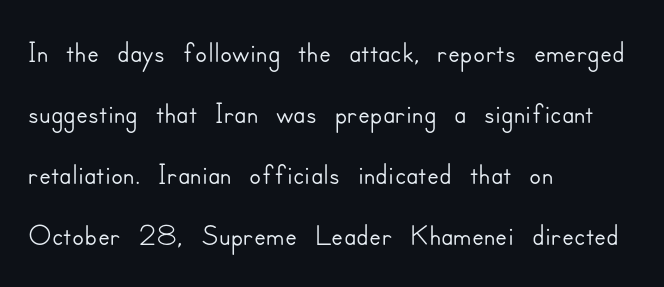
The image shows 44 px sans-serif type, upright; set left-aligned, normal line spacing (1.39x), normal letter spacing, not underlined; low stroke contrast and a small x-height.
